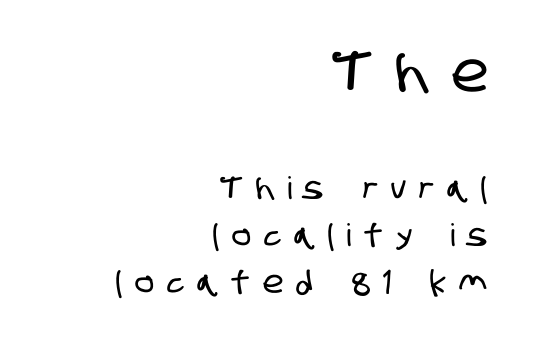
Letter spacing: wide. What kind of face is this? One without serifs — a sans. This sample has the flowing, uneven cadence of proportional lettering. Compared with typical paragraphs, the rows here are spaced about the same. The block sitting higher on the canvas is the one with enlarged characters. The passage is arranged like a letterhead date or caption credit — flush right.
